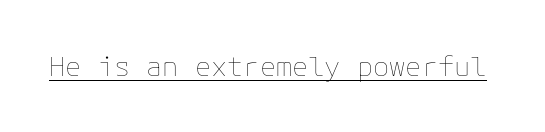
The image shows 27 px text type, upright; set normal letter spacing, underlined.
